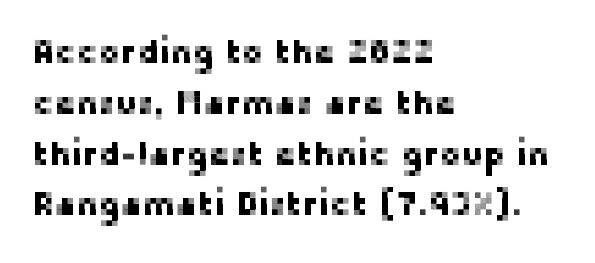
{"serif": "no", "italic": "no", "width": "normal", "stroke_contrast": "low", "x_height": "medium", "monospaced": "no", "underline": "no", "align": "left", "line_spacing": "normal", "line_spacing_ratio": 1.54, "letter_spacing": "normal", "letter_spacing_em": 0.0, "glyph_px": 33}
